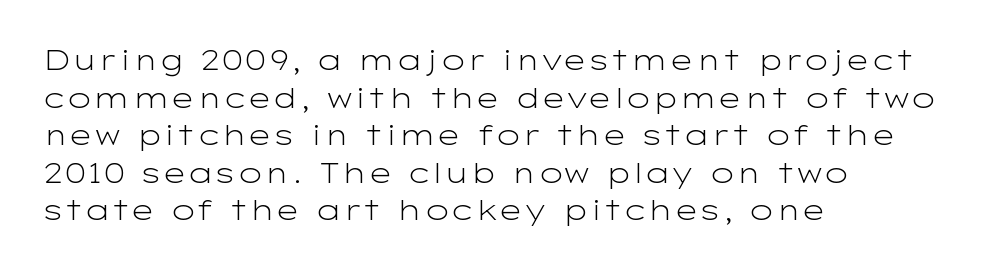
Nobody touched the tracking dial on this one. No word sits above an underline. Students, observe: this is what conventionally led text looks like. Compared with a typical body face, this is equally light or lighter still. The type sits square on the baseline with zero lean. These lines are set flush left with a ragged right edge.
